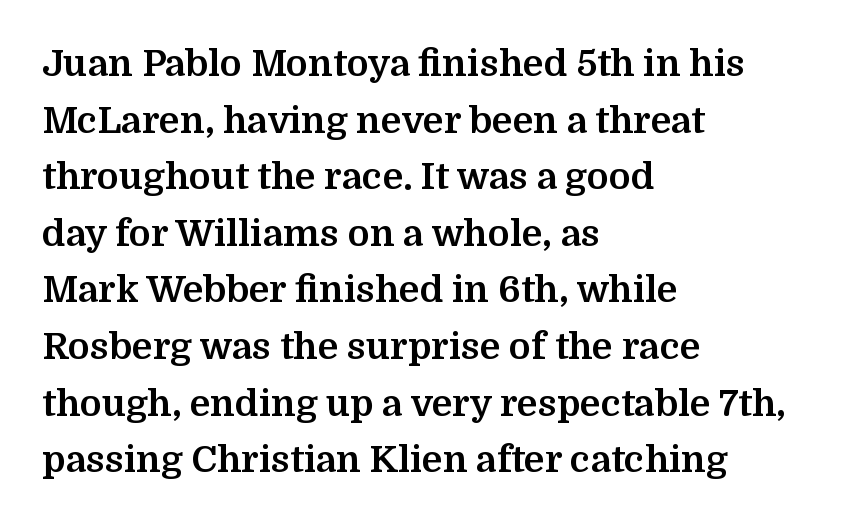
Q: Is the text bold? A: Yes.
Q: Is the text italic (slanted)? A: No, it is upright.
Q: Is the typeface a serif or a sans-serif typeface? A: Serif.
Q: Is the text underlined? A: No.
Q: How is the paragraph aligned? A: Left-aligned.
Q: Is the spacing between letters normal or unusually wide? A: Normal.
Q: Is the spacing between lines tight, normal or loose? A: Normal.
Q: Width (condensed, normal, or wide)? A: Normal.
Q: Stroke contrast? A: Medium.
Q: x-height? A: Medium.
Q: Monospaced? A: No.
